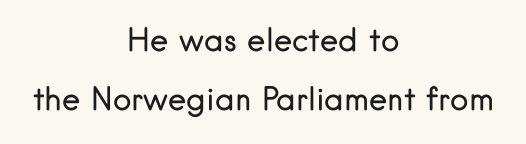
{"serif": "no", "italic": "no", "bold": "no", "weight": "regular", "width": "normal", "stroke_contrast": "low", "x_height": "small", "monospaced": "no", "underline": "no", "align": "center", "line_spacing_ratio": 1.89, "letter_spacing": "normal", "letter_spacing_em": 0.0, "glyph_px": 31}
